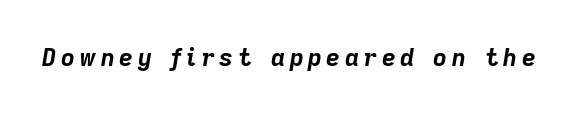
Yep, that's italic — everything's leaning. How heavy is the stroke? Heavy — this is a bold. Type without underlining.
